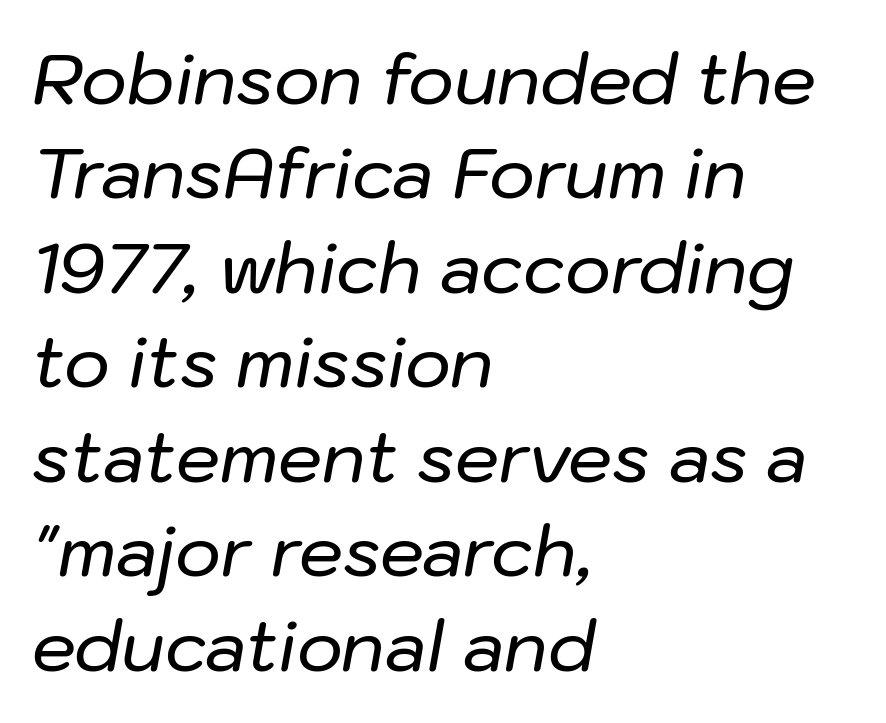
The image shows 70 px text type, italic (leaning right); set left-aligned, normal line spacing (1.35x), normal letter spacing, not underlined; low stroke contrast and a medium x-height.
